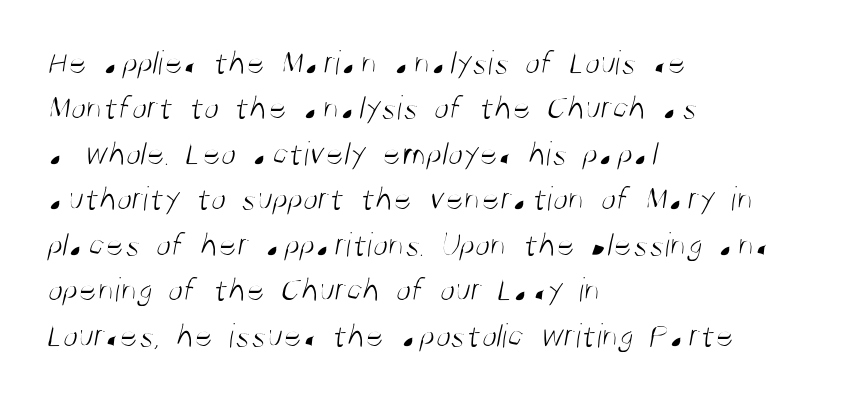
Q: Is the text bold? A: No.
Q: Is the typeface a serif or a sans-serif typeface? A: Sans-serif.
Q: Is the text underlined? A: No.
Q: How is the paragraph aligned? A: Left-aligned.
Q: Is the spacing between letters normal or unusually wide? A: Normal.
Q: Is the spacing between lines tight, normal or loose? A: Normal.
Q: Width (condensed, normal, or wide)? A: Condensed.
Q: Stroke contrast? A: Medium.
Q: x-height? A: Large.
Q: Monospaced? A: No.
